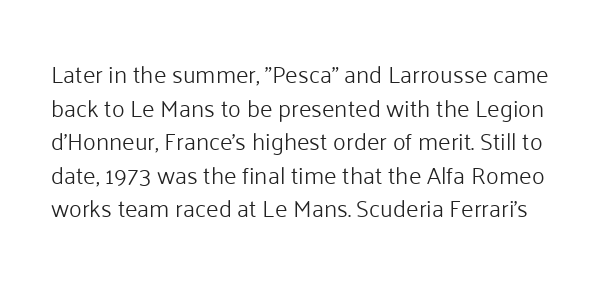
Q: Is the text bold? A: No.
Q: Is the text italic (slanted)? A: No, it is upright.
Q: Is the text underlined? A: No.
Q: Is the spacing between letters normal or unusually wide? A: Normal.
Q: Is the spacing between lines tight, normal or loose? A: Normal.
